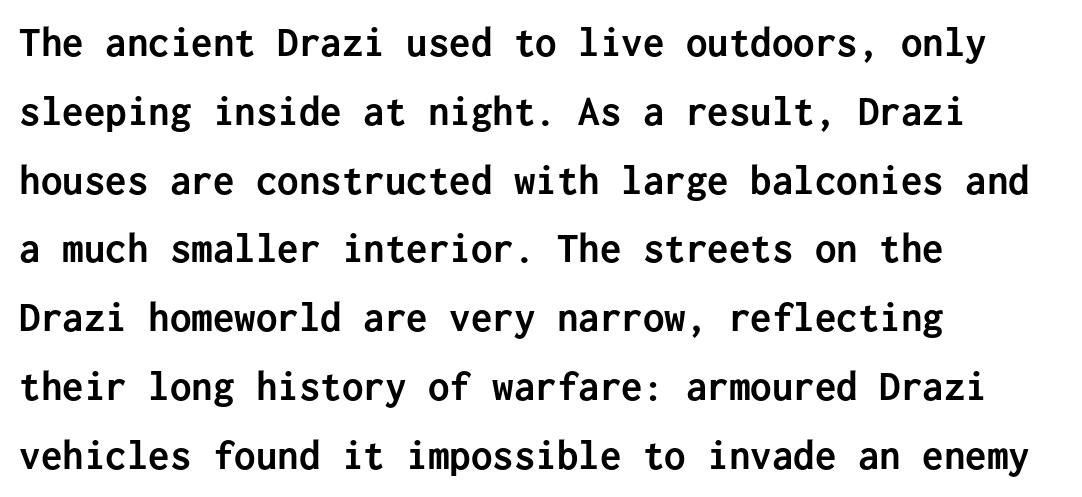
Q: Is the text bold? A: Yes.
Q: Is the text italic (slanted)? A: No, it is upright.
Q: Is the typeface a serif or a sans-serif typeface? A: Sans-serif.
Q: Is the text underlined? A: No.
Q: How is the paragraph aligned? A: Left-aligned.
Q: Is the spacing between letters normal or unusually wide? A: Normal.
Q: Is the spacing between lines tight, normal or loose? A: Normal.
Q: Width (condensed, normal, or wide)? A: Normal.
Q: Stroke contrast? A: Low.
Q: x-height? A: Medium.
Q: Monospaced? A: Yes.
